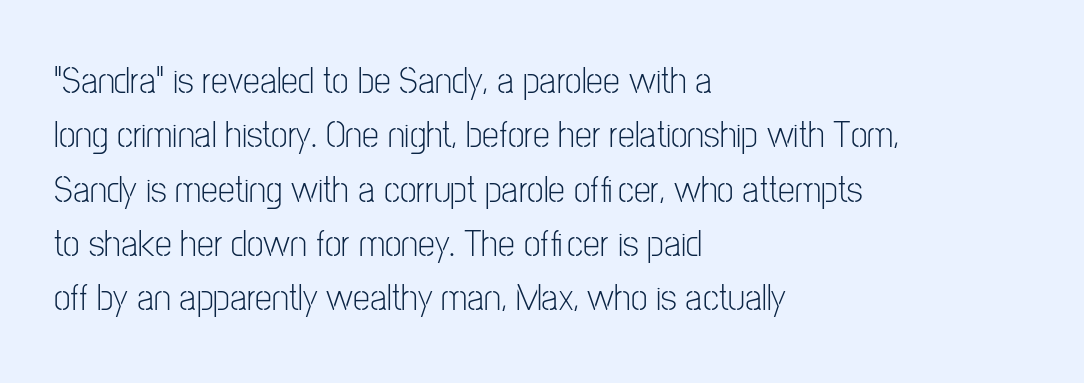
{"serif": "no", "italic": "no", "bold": "no", "weight": "light", "width": "condensed", "stroke_contrast": "low", "x_height": "medium", "monospaced": "no", "underline": "no", "align": "left", "line_spacing": "normal", "line_spacing_ratio": 1.43, "letter_spacing": "normal", "letter_spacing_em": 0.0, "glyph_px": 38}
